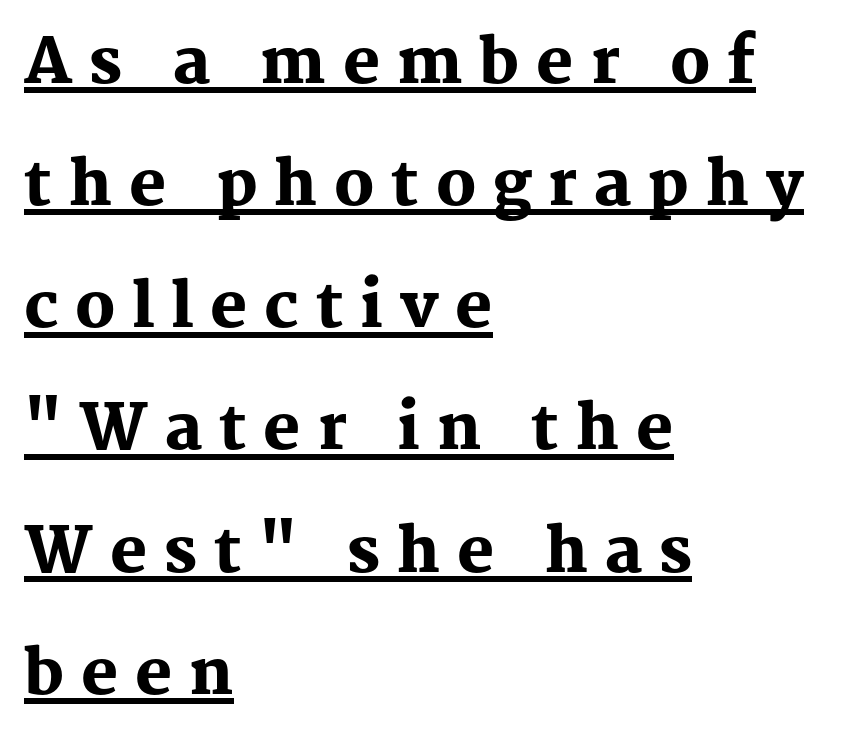
{"serif": "yes", "italic": "no", "bold": "yes", "weight": "heavy", "width": "normal", "stroke_contrast": "medium", "x_height": "medium", "monospaced": "no", "underline": "yes", "align": "left", "line_spacing": "loose", "line_spacing_ratio": 1.97, "letter_spacing": "wide", "letter_spacing_em": 0.27, "glyph_px": 62}
